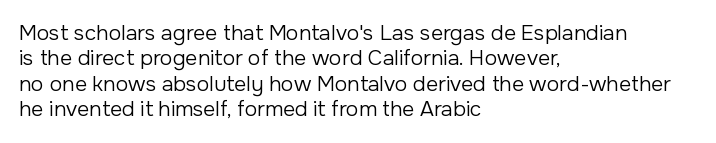
The image shows 21 px text type, upright; set left-aligned, line spacing 1.21x, normal letter spacing, not underlined.
